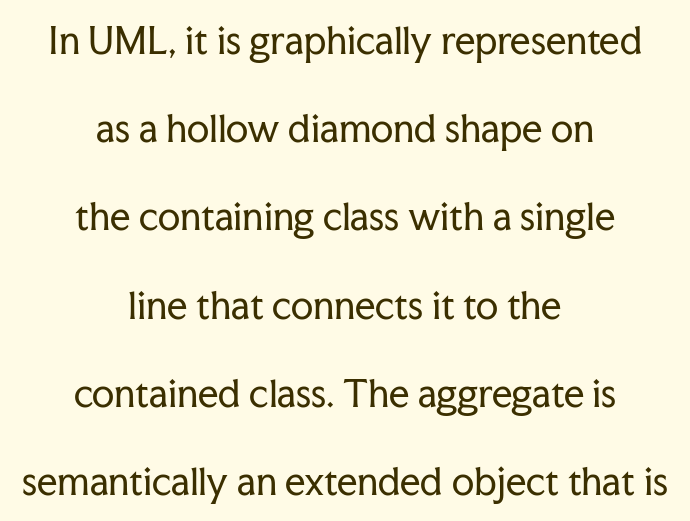
Q: Is the text bold? A: No.
Q: Is the text italic (slanted)? A: No, it is upright.
Q: Is the typeface a serif or a sans-serif typeface? A: Serif.
Q: Is the text underlined? A: No.
Q: How is the paragraph aligned? A: Centered.
Q: Is the spacing between letters normal or unusually wide? A: Normal.
Q: Is the spacing between lines tight, normal or loose? A: Loose.
Q: Width (condensed, normal, or wide)? A: Normal.
Q: Stroke contrast? A: Low.
Q: x-height? A: Medium.
Q: Monospaced? A: No.
